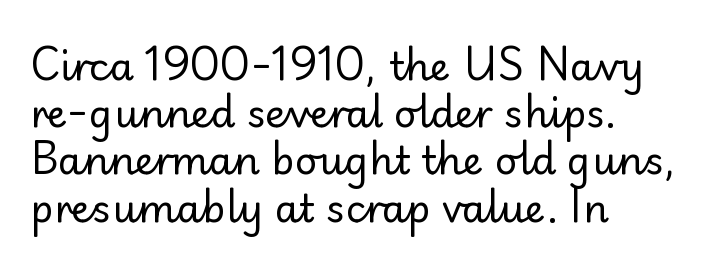
Q: Is the text bold? A: No.
Q: Is the text italic (slanted)? A: No, it is upright.
Q: Is the typeface a serif or a sans-serif typeface? A: Sans-serif.
Q: Is the text underlined? A: No.
Q: How is the paragraph aligned? A: Left-aligned.
Q: Is the spacing between letters normal or unusually wide? A: Normal.
Q: Width (condensed, normal, or wide)? A: Normal.
Q: Stroke contrast? A: Low.
Q: x-height? A: Small.
Q: Monospaced? A: No.
